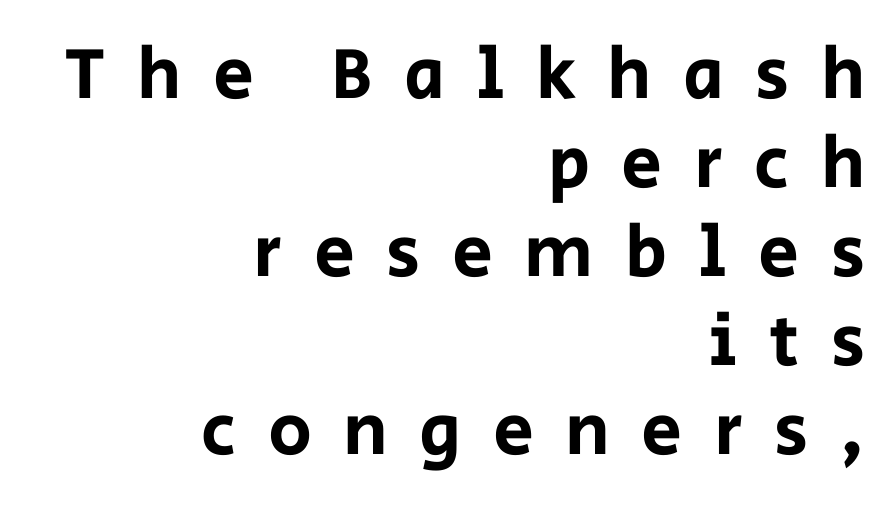
The image shows 73 px sans-serif type, upright; set right-aligned, line spacing 1.22x, unusually wide letter spacing (+0.43 em), not underlined; low stroke contrast and a large x-height.
